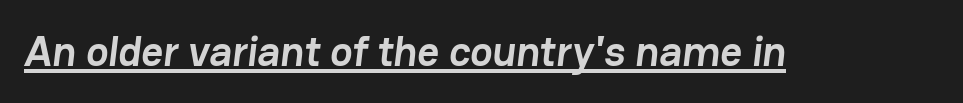
Q: Is the text bold? A: Yes.
Q: Is the typeface a serif or a sans-serif typeface? A: Sans-serif.
Q: Is the text underlined? A: Yes.
Q: Is the spacing between letters normal or unusually wide? A: Normal.
Q: Width (condensed, normal, or wide)? A: Normal.
Q: Stroke contrast? A: Low.
Q: x-height? A: Medium.
Q: Monospaced? A: No.
